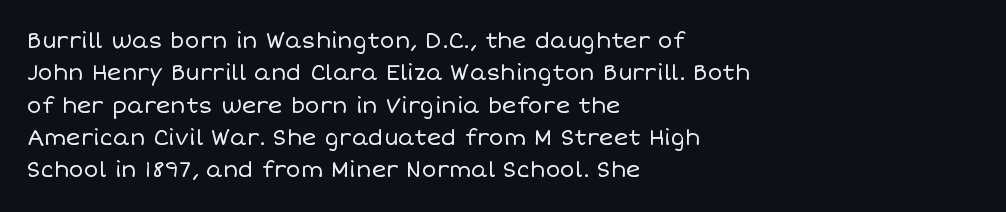
Q: Is the text bold? A: No.
Q: Is the text italic (slanted)? A: No, it is upright.
Q: Is the text underlined? A: No.
Q: How is the paragraph aligned? A: Left-aligned.
Q: Is the spacing between letters normal or unusually wide? A: Normal.
Q: Is the spacing between lines tight, normal or loose? A: Normal.
